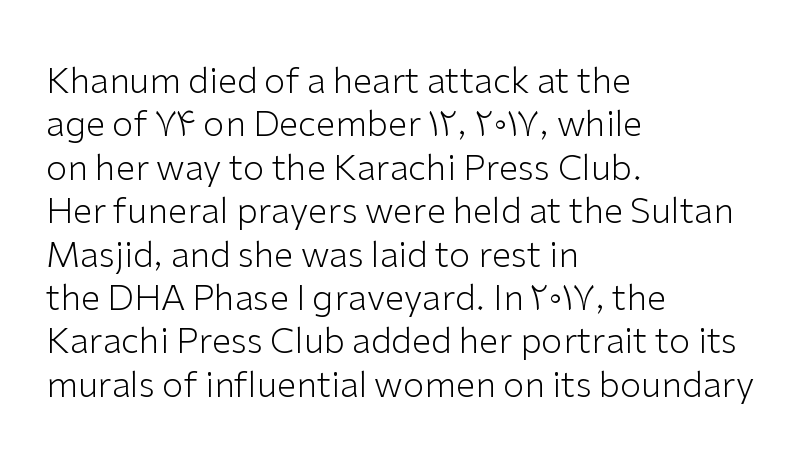
The image shows 35 px light sans-serif type, upright; set left-aligned, line spacing 1.24x, normal letter spacing, not underlined; low stroke contrast and a medium x-height.
